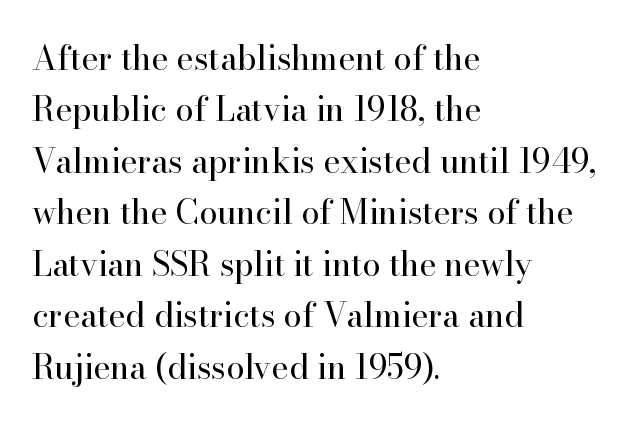
The image shows 33 px regular-weight serif type, upright; set left-aligned, normal line spacing (1.56x), normal letter spacing, not underlined; high stroke contrast and a small x-height.
